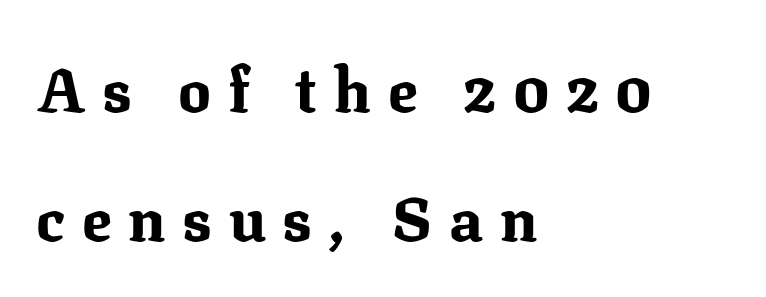
Whoever set this chose breathing room over compactness in the vertical rhythm. Glyph-to-glyph distance is far greater than everyday printed text. If you drew a ruler down the left edge, every line would touch it. Is this a sans? No — the strokes have serifs. The letters stand straight up with perfectly vertical stems.
